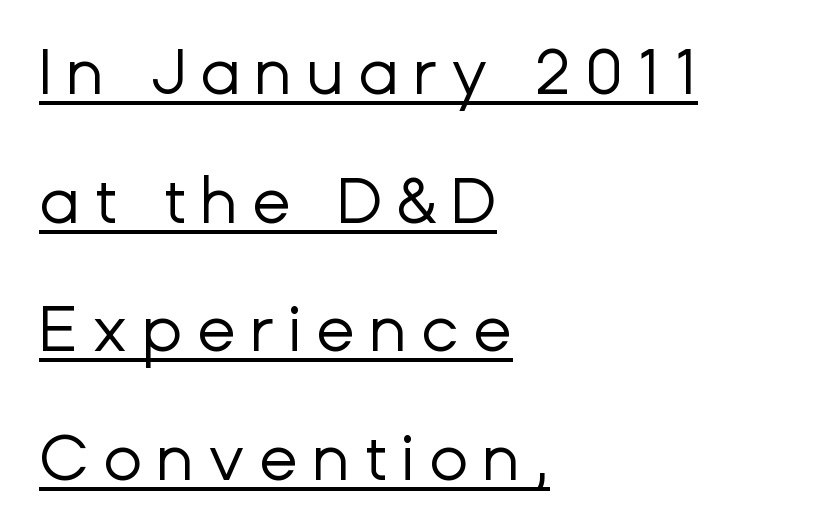
{"serif": "no", "italic": "no", "bold": "no", "weight": "regular", "width": "normal", "stroke_contrast": "low", "x_height": "medium", "monospaced": "no", "underline": "yes", "align": "left", "line_spacing": "loose", "line_spacing_ratio": 2.01, "letter_spacing": "wide", "letter_spacing_em": 0.22, "glyph_px": 64}
